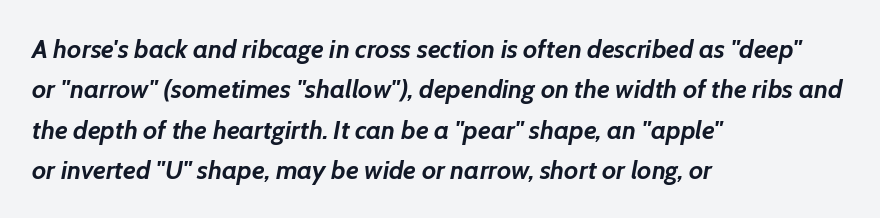
Left-aligned paragraph, ragged on the right. Italic: yes, the glyphs are oblique. How heavy is the stroke? Heavy — this is a bold. How are the letters spaced? Ordinarily, with no added tracking. Underline: absent.
